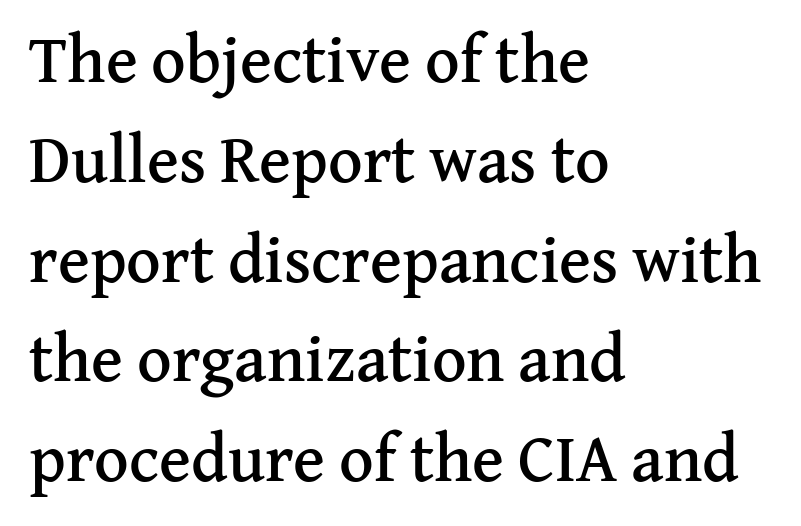
The image shows 67 px serif type, upright; set left-aligned, normal line spacing (1.49x), normal letter spacing, not underlined; medium stroke contrast and a medium x-height.
